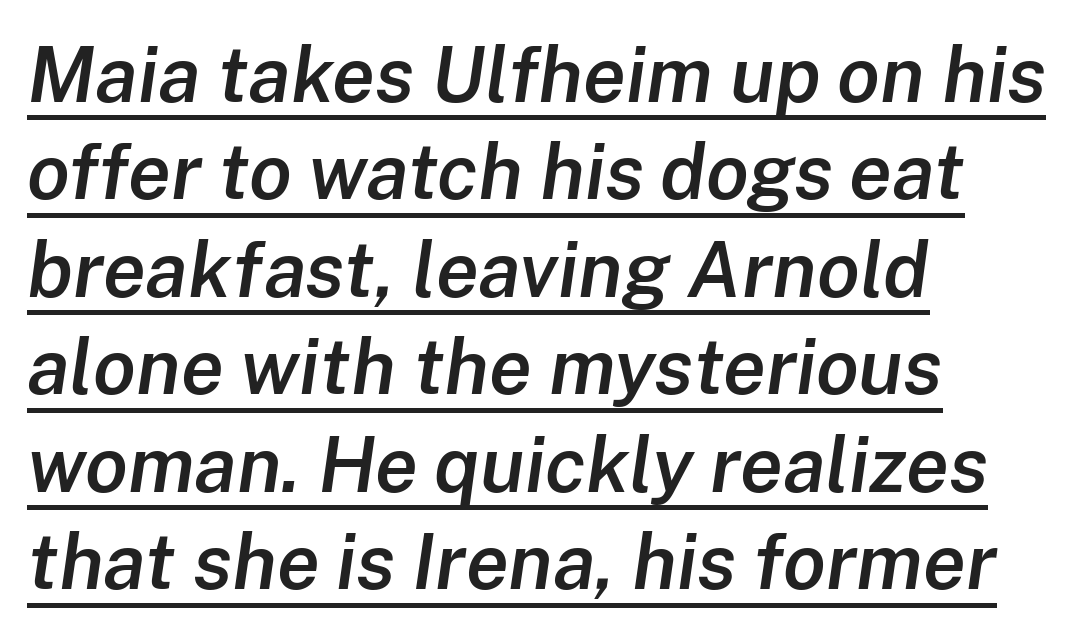
{"italic": "yes", "lean": "right", "slant_degrees": 8, "bold": "semi", "weight": "semibold", "width": "normal", "stroke_contrast": "low", "x_height": "medium", "monospaced": "no", "underline": "yes", "align": "left", "line_spacing": "normal", "line_spacing_ratio": 1.25, "letter_spacing": "normal", "letter_spacing_em": 0.0, "glyph_px": 78}
